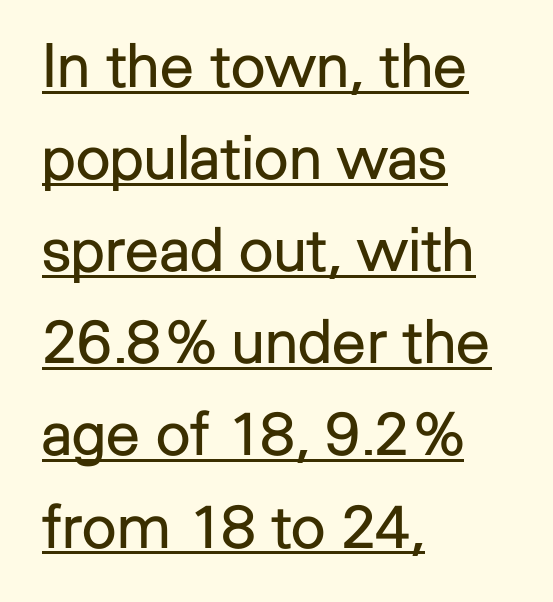
Regarding serifs, this sample does without them. A roman cut, with each character standing at attention. The passage shown has conventional tracking throughout. Summary of weight: not heavy and not bold. The setting favours the left margin, as ordinary paragraphs usually do. Each letter keeps its own natural width here, so spacing adapts to shape.
